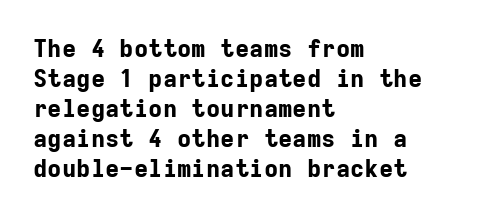
Q: Is the text bold? A: Yes.
Q: Is the text italic (slanted)? A: No, it is upright.
Q: Is the text underlined? A: No.
Q: How is the paragraph aligned? A: Left-aligned.
Q: Is the spacing between letters normal or unusually wide? A: Normal.
Q: Is the spacing between lines tight, normal or loose? A: Normal.
